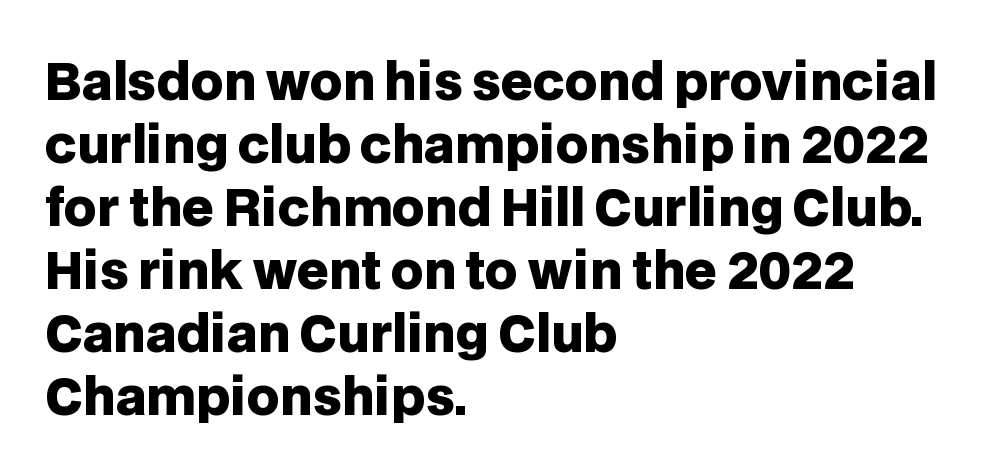
{"serif": "no", "italic": "no", "bold": "yes", "weight": "heavy", "width": "normal", "stroke_contrast": "low", "x_height": "large", "monospaced": "no", "underline": "no", "align": "left", "line_spacing": "normal", "line_spacing_ratio": 1.26, "letter_spacing": "normal", "letter_spacing_em": 0.0, "glyph_px": 50}
